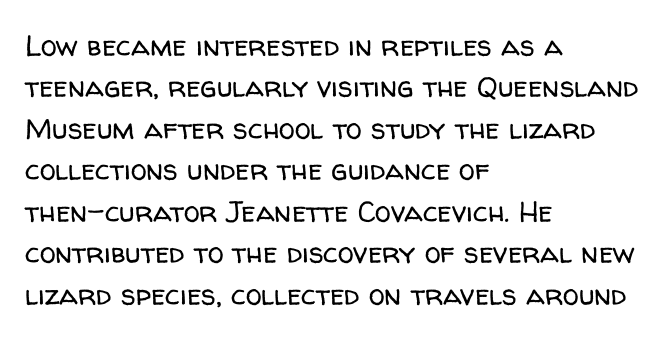
Q: Is the text bold? A: No.
Q: Is the text italic (slanted)? A: No, it is upright.
Q: Is the typeface a serif or a sans-serif typeface? A: Sans-serif.
Q: Is the text underlined? A: No.
Q: How is the paragraph aligned? A: Left-aligned.
Q: Is the spacing between letters normal or unusually wide? A: Normal.
Q: Is the spacing between lines tight, normal or loose? A: Normal.
Q: Width (condensed, normal, or wide)? A: Normal.
Q: Stroke contrast? A: Low.
Q: x-height? A: Medium.
Q: Monospaced? A: No.
